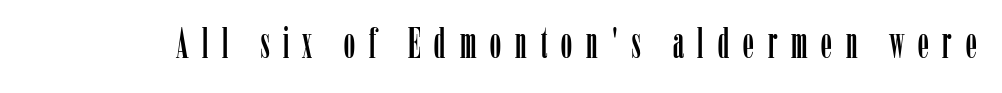
{"serif": "yes", "italic": "no", "width": "condensed", "stroke_contrast": "low", "x_height": "medium", "monospaced": "no", "underline": "no", "letter_spacing": "wide", "letter_spacing_em": 0.33, "glyph_px": 43}
